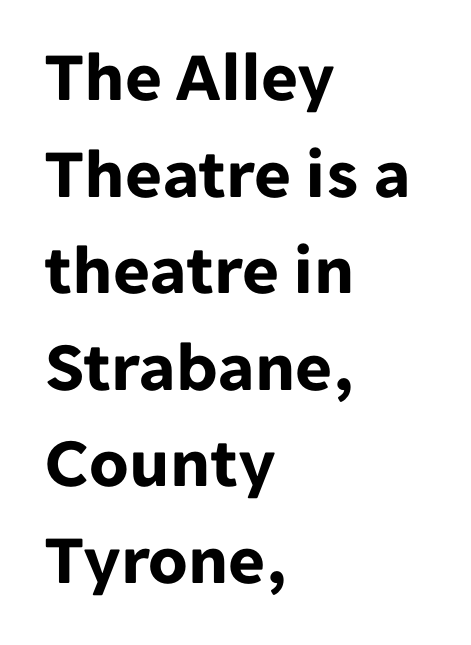
The image shows 71 px bold sans-serif type, upright; set left-aligned, normal line spacing (1.36x), normal letter spacing, not underlined; low stroke contrast and a medium x-height.
